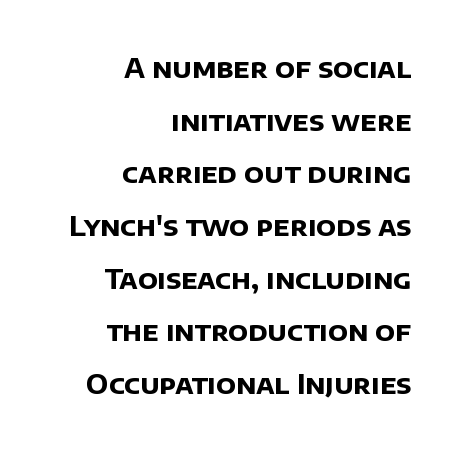
{"bold": "yes", "underline": "no", "align": "right", "line_spacing": "loose", "line_spacing_ratio": 1.95, "letter_spacing": "normal", "letter_spacing_em": 0.0, "glyph_px": 27}
